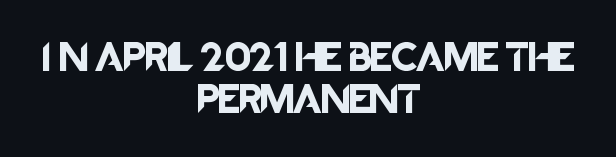
{"serif": "no", "italic": "no", "width": "normal", "stroke_contrast": "low", "x_height": "large", "monospaced": "no", "underline": "no", "align": "center", "line_spacing": "normal", "line_spacing_ratio": 1.39, "letter_spacing": "normal", "letter_spacing_em": 0.0, "glyph_px": 30}
